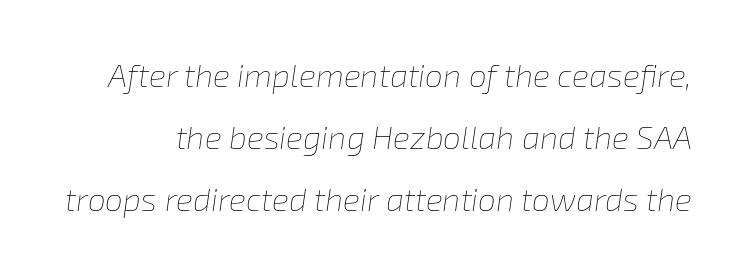
{"italic": "yes", "lean": "right", "slant_degrees": 8, "bold": "no", "weight": "thin", "width": "normal", "stroke_contrast": "low", "x_height": "medium", "monospaced": "no", "underline": "no", "line_spacing": "loose", "line_spacing_ratio": 1.93, "letter_spacing": "normal", "letter_spacing_em": 0.0, "glyph_px": 32}
